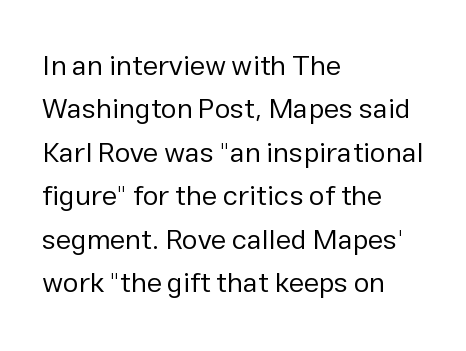
{"serif": "no", "italic": "no", "bold": "no", "weight": "regular", "width": "normal", "stroke_contrast": "low", "x_height": "medium", "monospaced": "no", "underline": "no", "align": "left", "line_spacing": "normal", "line_spacing_ratio": 1.55, "letter_spacing": "normal", "letter_spacing_em": 0.0, "glyph_px": 28}
